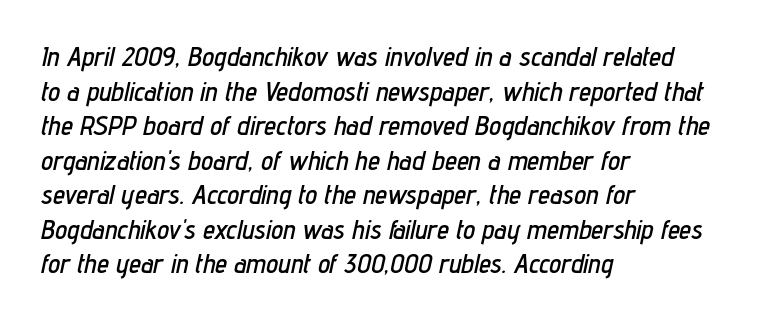
{"italic": "yes", "lean": "right", "slant_degrees": 12, "underline": "no", "align": "left", "line_spacing": "normal", "line_spacing_ratio": 1.28, "letter_spacing": "normal", "letter_spacing_em": 0.0, "glyph_px": 27}
